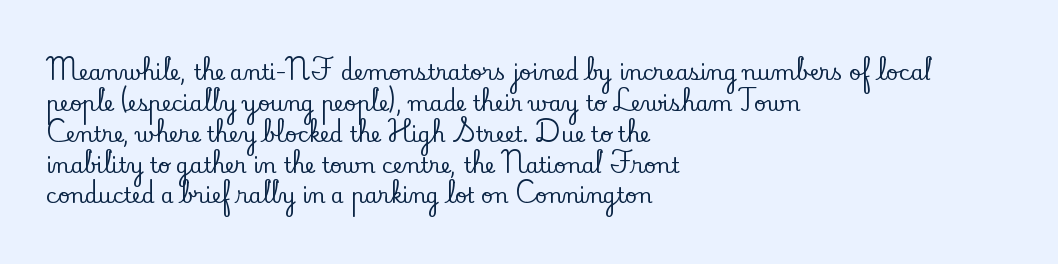
The image shows 21 px text type, upright; set left-aligned, normal line spacing (1.47x), normal letter spacing, not underlined.
